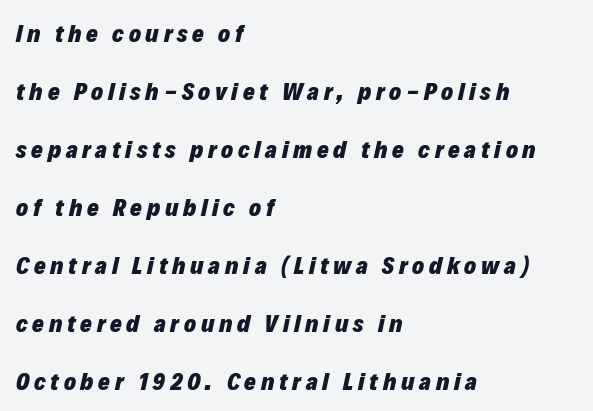
The image shows 25 px bold type, italic (leaning right); set left-aligned, loose line spacing (2.32x), not underlined.
